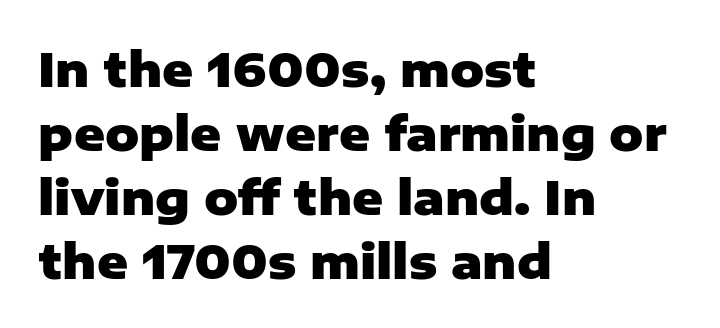
Does extra space separate the letters? No, they use regular spacing. The lettering stays uniformly vertical, giving the passage a roman look. A typesetter would call this proportional, since set widths differ per character. Typographically, this falls in the sans-serif category.
